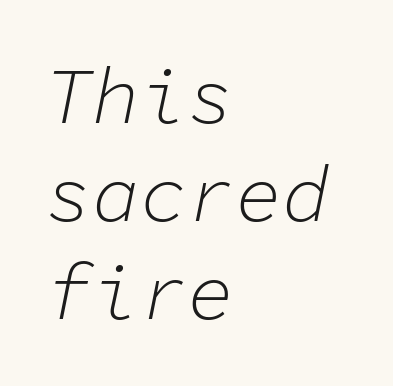
{"italic": "yes", "lean": "right", "slant_degrees": 11, "bold": "no", "weight": "light", "width": "normal", "stroke_contrast": "low", "x_height": "medium", "monospaced": "yes", "underline": "no", "align": "left", "line_spacing_ratio": 1.24, "letter_spacing": "normal", "letter_spacing_em": 0.0, "glyph_px": 79}
